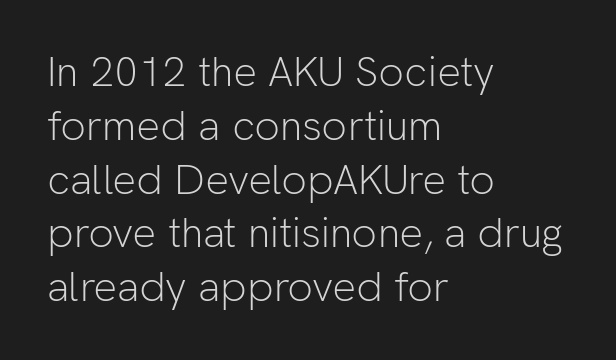
{"serif": "no", "italic": "no", "bold": "no", "weight": "light", "width": "normal", "stroke_contrast": "low", "x_height": "medium", "monospaced": "no", "underline": "no", "align": "left", "line_spacing": "normal", "line_spacing_ratio": 1.28, "letter_spacing": "normal", "letter_spacing_em": 0.0, "glyph_px": 42}
